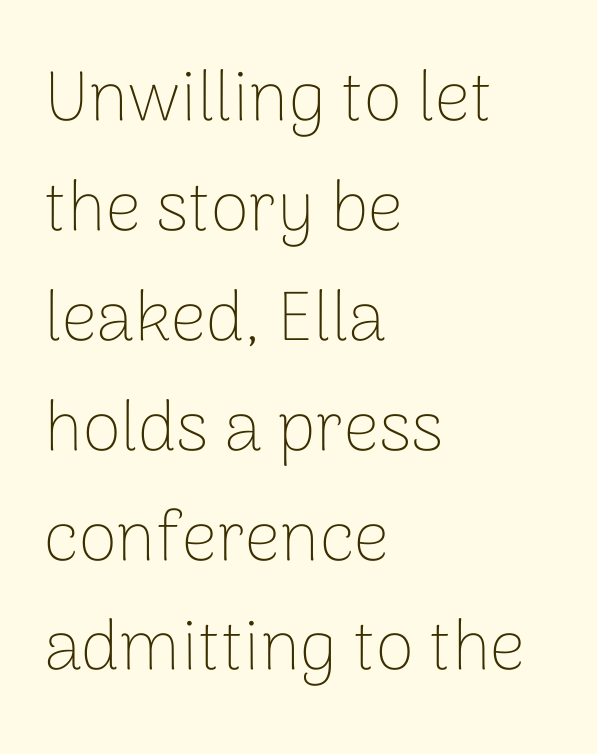
The line-height multiplier appears to be the usual default. Posture: straight, roman, zero tilt. Nothing heavy about these letters — not bold at all. Horizontal alignment here is leftward, the default for most running prose.
